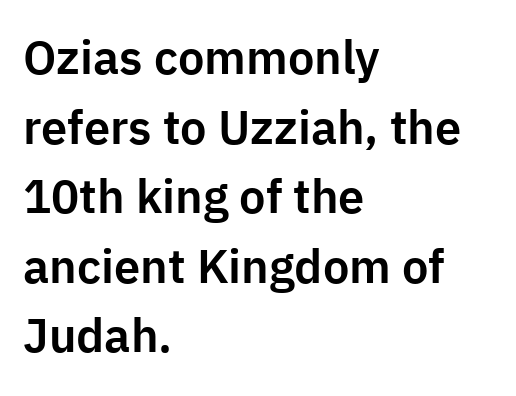
Q: Is the text italic (slanted)? A: No, it is upright.
Q: Is the typeface a serif or a sans-serif typeface? A: Sans-serif.
Q: Is the text underlined? A: No.
Q: How is the paragraph aligned? A: Left-aligned.
Q: Is the spacing between letters normal or unusually wide? A: Normal.
Q: Is the spacing between lines tight, normal or loose? A: Normal.
Q: Width (condensed, normal, or wide)? A: Normal.
Q: Stroke contrast? A: Low.
Q: x-height? A: Medium.
Q: Monospaced? A: No.
